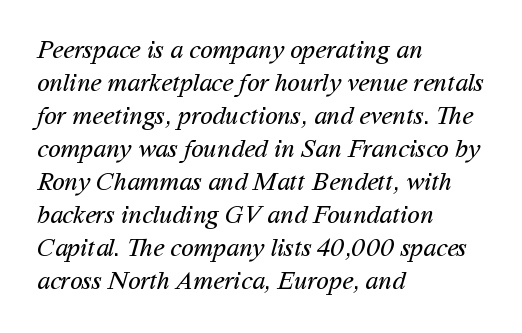
Q: Is the text bold? A: No.
Q: Is the text underlined? A: No.
Q: How is the paragraph aligned? A: Left-aligned.
Q: Is the spacing between letters normal or unusually wide? A: Normal.
Q: Is the spacing between lines tight, normal or loose? A: Normal.
